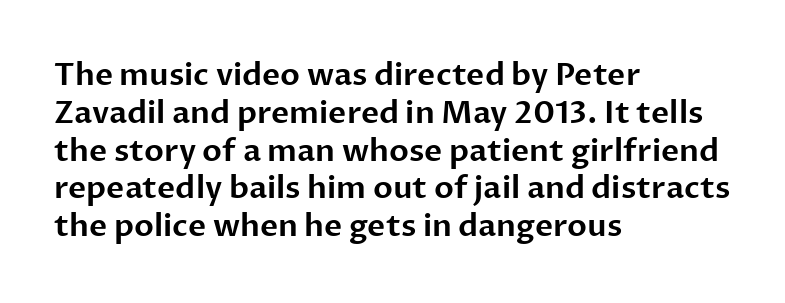
The image shows 31 px sans-serif type, upright; set left-aligned, line spacing 1.22x, normal letter spacing, not underlined; low stroke contrast and a medium x-height.
